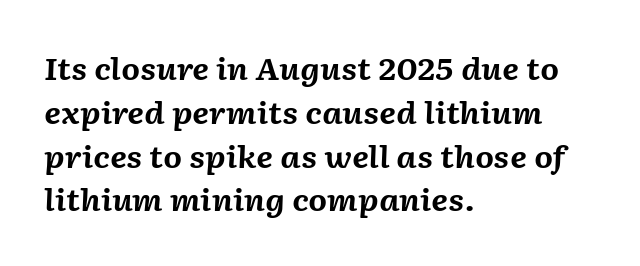
Just letters on the line, the space beneath them empty. The whole block is typeset with a tilt. Horizontally, the lines are justified to the leading edge only. The passage shown has conventional tracking throughout.
